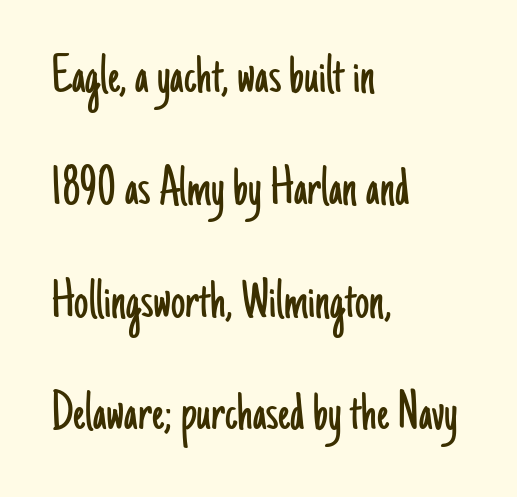
{"serif": "no", "italic": "no", "bold": "no", "weight": "light", "width": "condensed", "stroke_contrast": "low", "x_height": "small", "monospaced": "no", "underline": "no", "align": "left", "line_spacing": "loose", "line_spacing_ratio": 1.97, "letter_spacing": "normal", "letter_spacing_em": 0.0, "glyph_px": 57}
